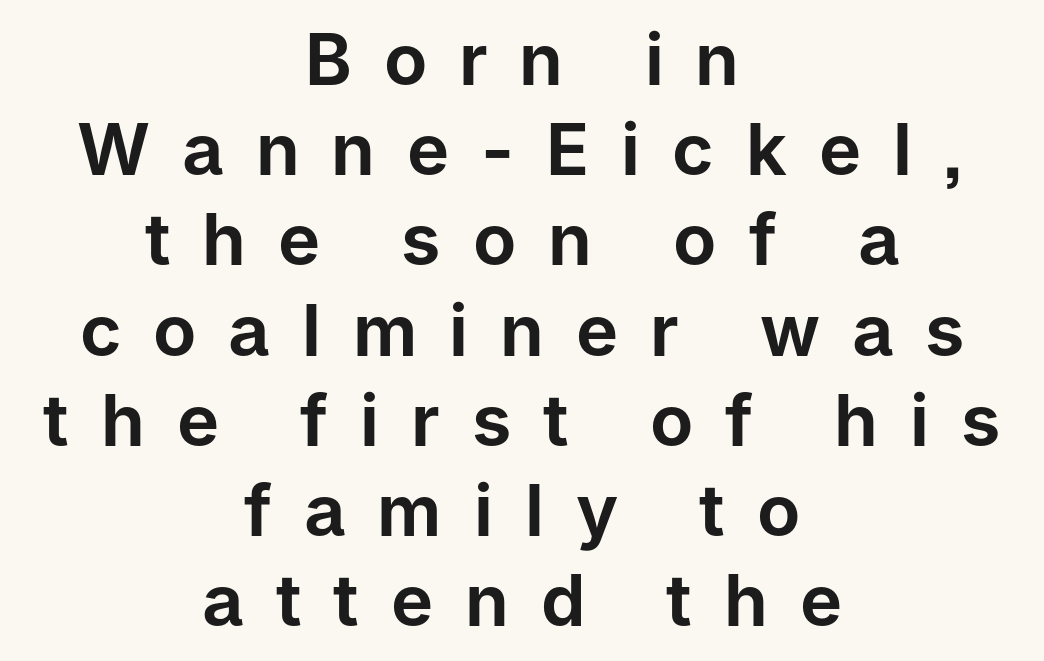
{"serif": "no", "italic": "no", "width": "normal", "stroke_contrast": "low", "x_height": "medium", "monospaced": "no", "underline": "no", "align": "center", "line_spacing": "normal", "line_spacing_ratio": 1.27, "letter_spacing": "wide", "letter_spacing_em": 0.45, "glyph_px": 71}
